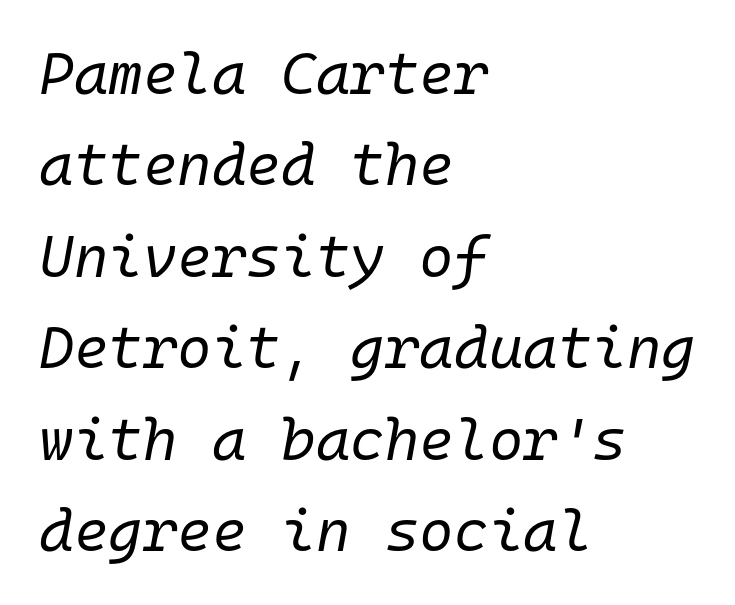
This block has exactly the height ordinary leading produces. Each row of text sits above clean, open space. No chunkiness to these letters — they're not bold. Yep, that's italic — everything's leaning. Standard letterfit; no display-style spreading of the glyphs.
